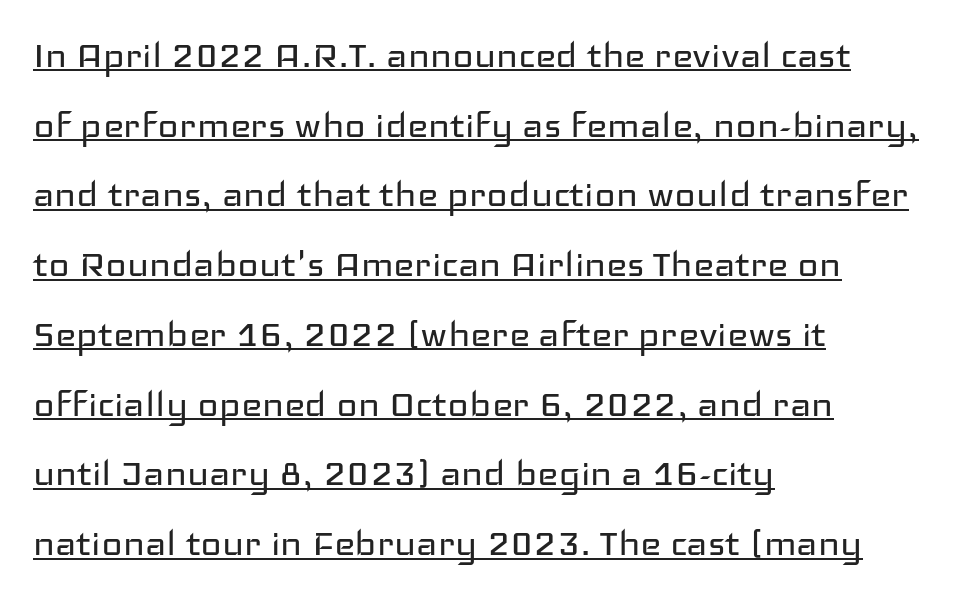
{"serif": "no", "italic": "no", "bold": "no", "weight": "regular", "width": "wide", "stroke_contrast": "low", "x_height": "medium", "monospaced": "no", "underline": "yes", "align": "left", "line_spacing": "normal", "line_spacing_ratio": 1.55, "letter_spacing": "normal", "letter_spacing_em": 0.0, "glyph_px": 45}
